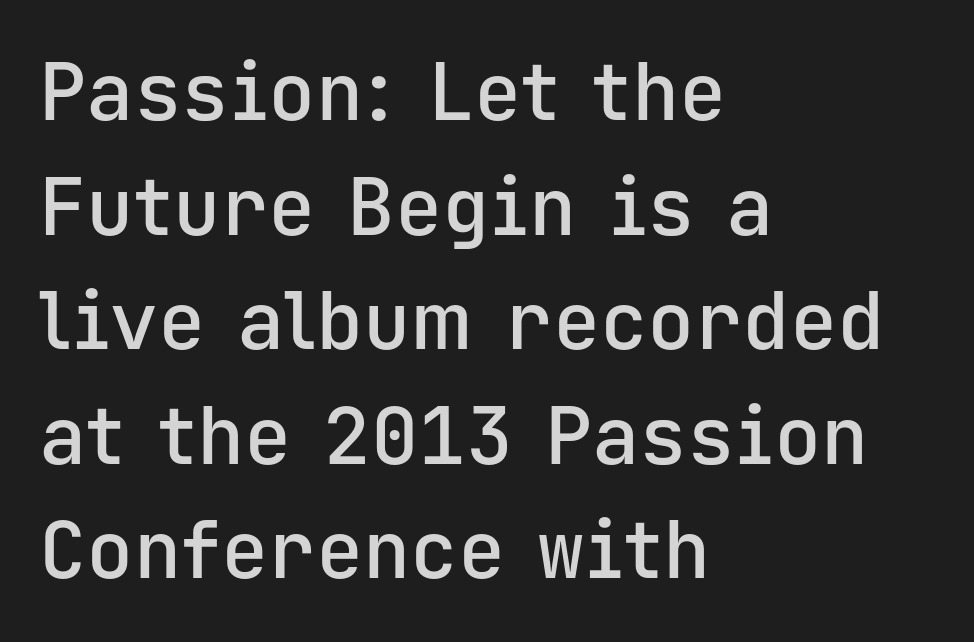
Q: Is the text bold? A: Semi-bold.
Q: Is the text italic (slanted)? A: No, it is upright.
Q: Is the typeface a serif or a sans-serif typeface? A: Sans-serif.
Q: Is the text underlined? A: No.
Q: How is the paragraph aligned? A: Left-aligned.
Q: Is the spacing between letters normal or unusually wide? A: Normal.
Q: Is the spacing between lines tight, normal or loose? A: Normal.
Q: Width (condensed, normal, or wide)? A: Normal.
Q: Stroke contrast? A: Low.
Q: x-height? A: Medium.
Q: Monospaced? A: Yes.
